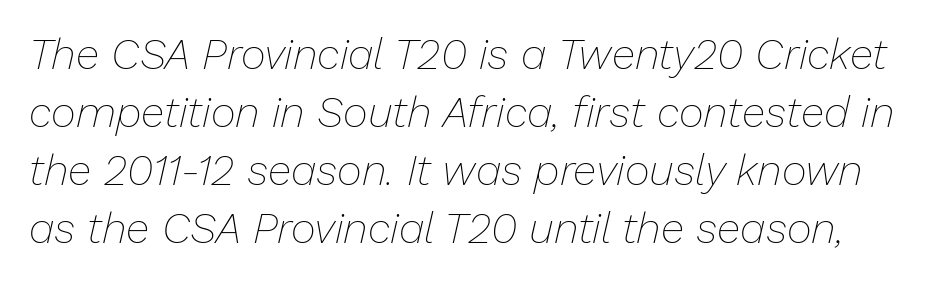
Descenders hang freely into open space. Is this a heavy cut? Hardly; it is regular or lighter. If you drew a line through each stem, it would be angled. Line spacing here is normal. Think of a printed novel: that variable character pitch is what you see here.
